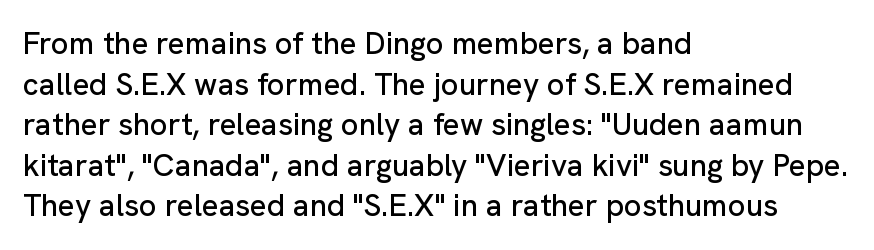
Q: Is the text italic (slanted)? A: No, it is upright.
Q: Is the typeface a serif or a sans-serif typeface? A: Sans-serif.
Q: Is the text underlined? A: No.
Q: How is the paragraph aligned? A: Left-aligned.
Q: Is the spacing between letters normal or unusually wide? A: Normal.
Q: Is the spacing between lines tight, normal or loose? A: Normal.
Q: Width (condensed, normal, or wide)? A: Normal.
Q: Stroke contrast? A: Low.
Q: x-height? A: Medium.
Q: Monospaced? A: No.
